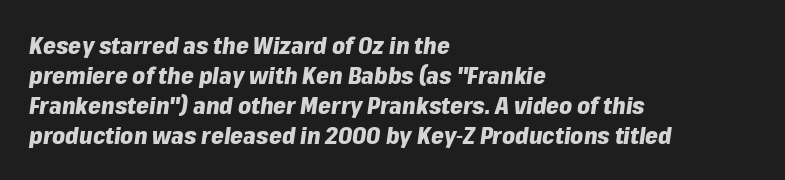
{"italic": "yes", "lean": "right", "slant_degrees": 8, "bold": "yes", "underline": "no", "align": "left", "line_spacing": "normal", "line_spacing_ratio": 1.3, "letter_spacing": "normal", "letter_spacing_em": 0.0, "glyph_px": 23}
